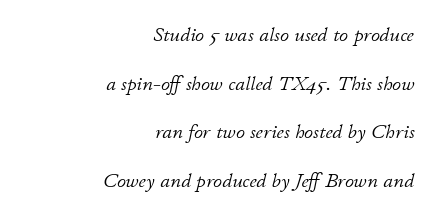
The font sits on the lighter half of the weight spectrum, regular included. In terms of leading, this rendering errs on the spacious side. Students, note that the glyphs here touch the page at normal intervals. Quick note: italic.
